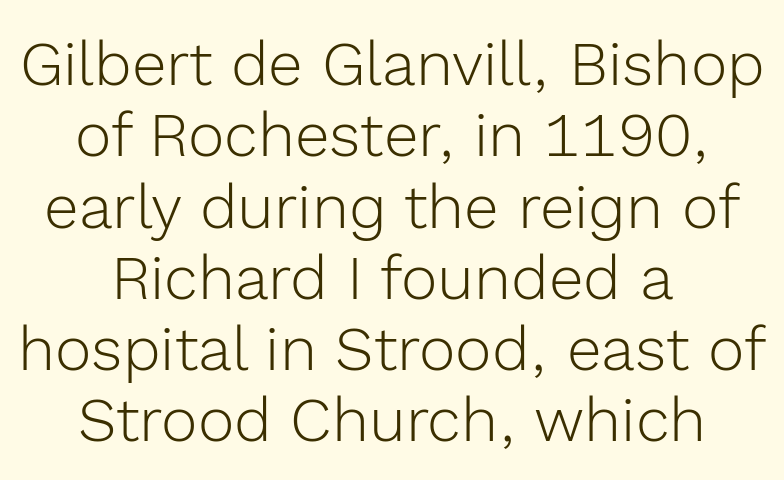
Q: Is the text bold? A: No.
Q: Is the text italic (slanted)? A: No, it is upright.
Q: Is the typeface a serif or a sans-serif typeface? A: Sans-serif.
Q: Is the text underlined? A: No.
Q: How is the paragraph aligned? A: Centered.
Q: Is the spacing between letters normal or unusually wide? A: Normal.
Q: Is the spacing between lines tight, normal or loose? A: Tight.
Q: Width (condensed, normal, or wide)? A: Normal.
Q: x-height? A: Medium.
Q: Monospaced? A: No.
